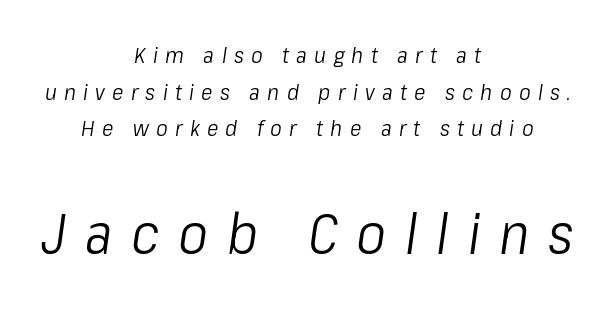
The image shows 56 px light, condensed type, italic (leaning right); set centered, normal line spacing (1.67x), unusually wide letter spacing (+0.33 em), not underlined; the second (bottom) block is 2.55x larger; low stroke contrast and a medium x-height.
